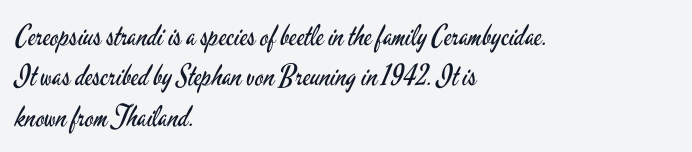
The image shows 29 px regular-weight, condensed sans-serif type; set left-aligned, normal line spacing (1.39x), normal letter spacing, not underlined; low stroke contrast and a small x-height.
